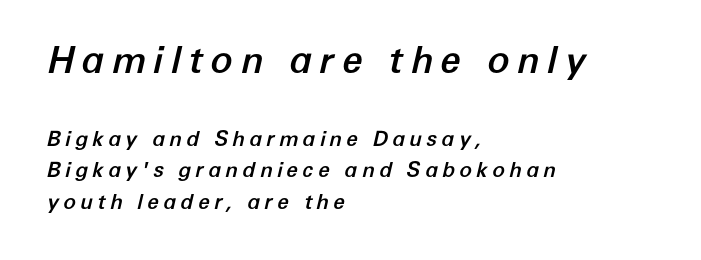
Q: Is the text italic (slanted)? A: Yes, it leans right by about 12 degrees.
Q: Is the text underlined? A: No.
Q: How is the paragraph aligned? A: Left-aligned.
Q: Is the spacing between letters normal or unusually wide? A: Unusually wide.
Q: Is the spacing between lines tight, normal or loose? A: Normal.
Q: Which block of text is set in a larger size, the first (top) or the second (bottom)? A: The first (top) one.
Q: Width (condensed, normal, or wide)? A: Normal.
Q: Stroke contrast? A: Low.
Q: x-height? A: Medium.
Q: Monospaced? A: No.
